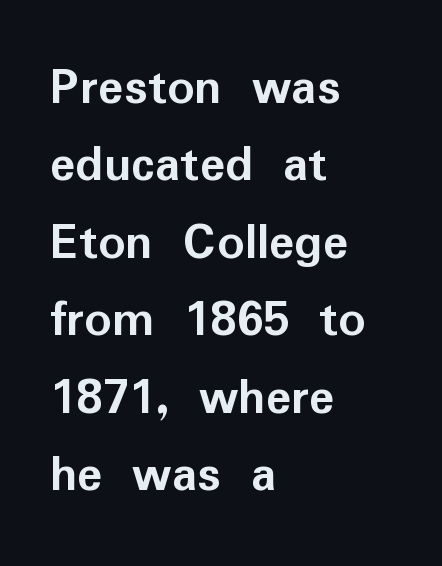
The image shows 53 px semibold sans-serif type, upright; set left-aligned, normal line spacing (1.46x), normal letter spacing, not underlined; low stroke contrast and a medium x-height.
